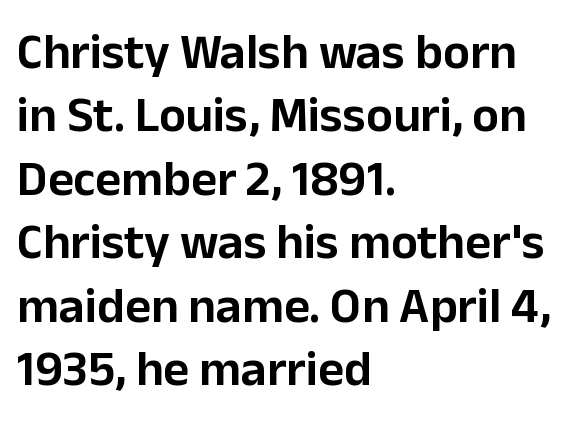
The image shows 50 px sans-serif type, upright; set left-aligned, normal line spacing (1.27x), normal letter spacing, not underlined; low stroke contrast and a medium x-height.
